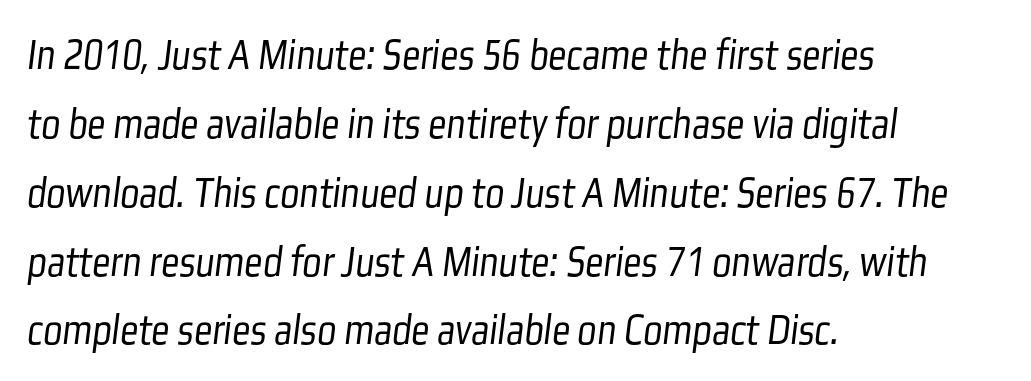
{"serif": "no", "bold": "no", "weight": "light", "width": "condensed", "stroke_contrast": "low", "x_height": "medium", "monospaced": "no", "underline": "no", "align": "left", "line_spacing": "normal", "line_spacing_ratio": 1.53, "letter_spacing": "normal", "letter_spacing_em": 0.0, "glyph_px": 45}
